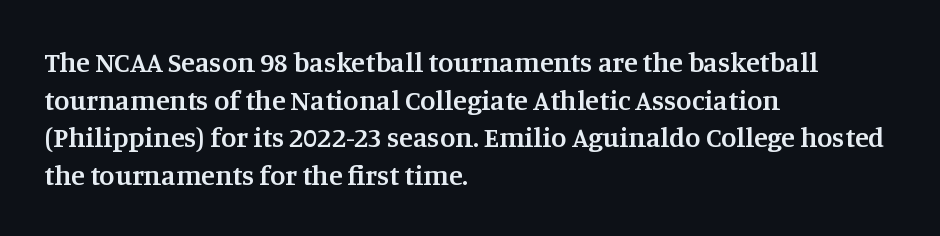
{"serif": "yes", "italic": "no", "bold": "semi", "weight": "semibold", "width": "normal", "stroke_contrast": "medium", "x_height": "large", "monospaced": "no", "underline": "no", "align": "left", "line_spacing": "normal", "line_spacing_ratio": 1.34, "letter_spacing": "normal", "letter_spacing_em": 0.0, "glyph_px": 28}
